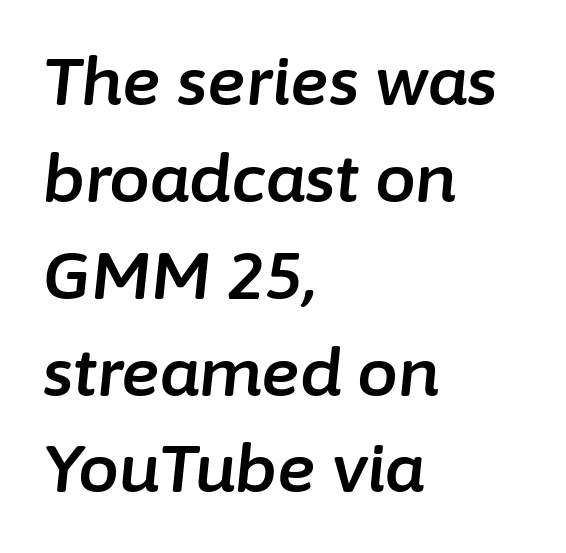
The image shows 65 px text type, italic (leaning right); set left-aligned, normal line spacing (1.49x), normal letter spacing, not underlined; low stroke contrast and a medium x-height.
